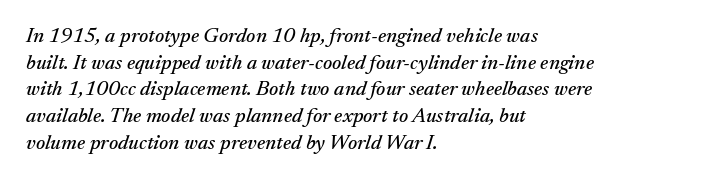
Q: Is the text italic (slanted)? A: Yes, it leans right by about 17 degrees.
Q: Is the text underlined? A: No.
Q: How is the paragraph aligned? A: Left-aligned.
Q: Is the spacing between letters normal or unusually wide? A: Normal.
Q: Is the spacing between lines tight, normal or loose? A: Normal.
